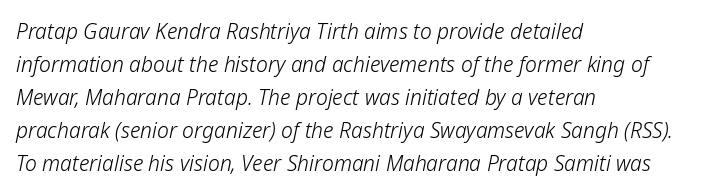
Q: Is the text bold? A: No.
Q: Is the text italic (slanted)? A: Yes, it leans right by about 12 degrees.
Q: Is the text underlined? A: No.
Q: How is the paragraph aligned? A: Left-aligned.
Q: Is the spacing between letters normal or unusually wide? A: Normal.
Q: Is the spacing between lines tight, normal or loose? A: Normal.
